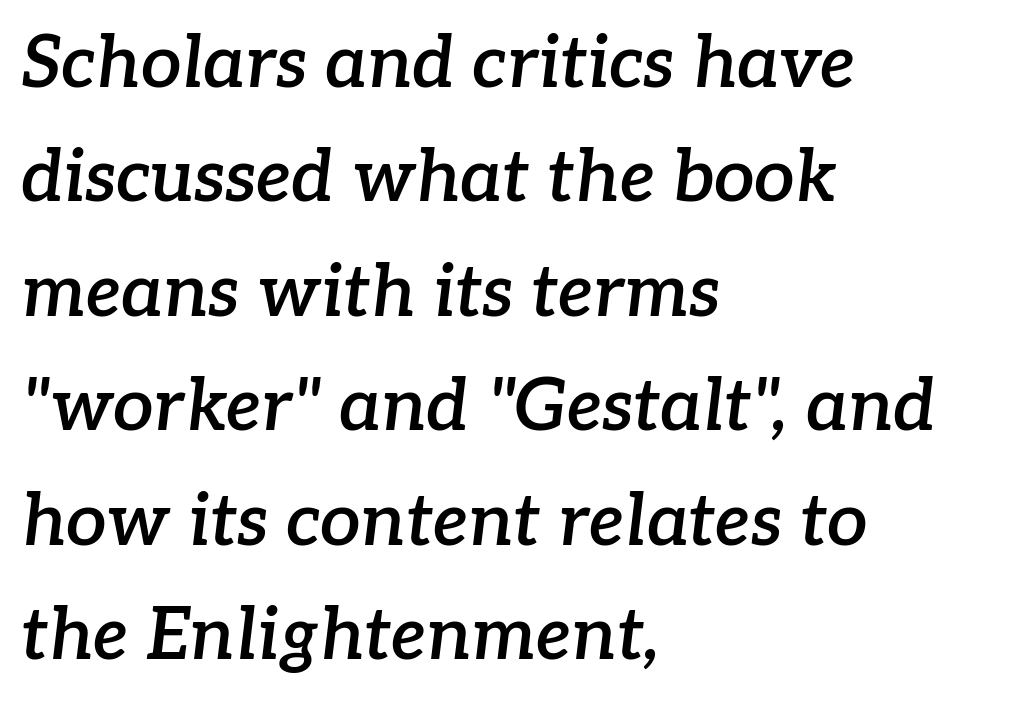
Is the letter spacing exaggerated? No — it looks like the ordinary default. Plain, unruled lines of type. These lines sit exactly where default settings would place them. This sample uses a serif face.
